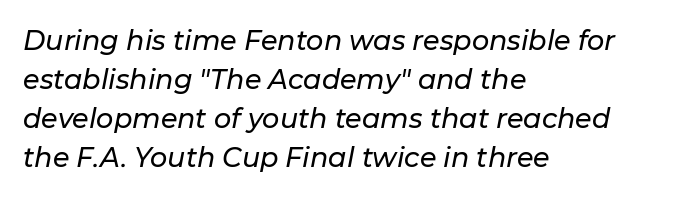
{"italic": "yes", "lean": "right", "slant_degrees": 11, "underline": "no", "align": "left", "line_spacing": "normal", "line_spacing_ratio": 1.45, "letter_spacing": "normal", "letter_spacing_em": 0.0, "glyph_px": 27}
